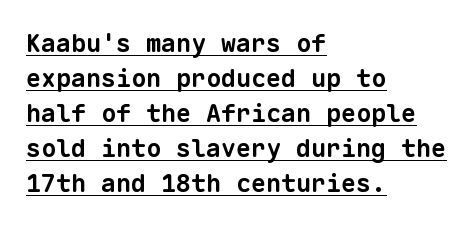
Weight: bold. Vertical spacing — default. Short note: letters normally spaced. Decoration check: the copy is underlined.
